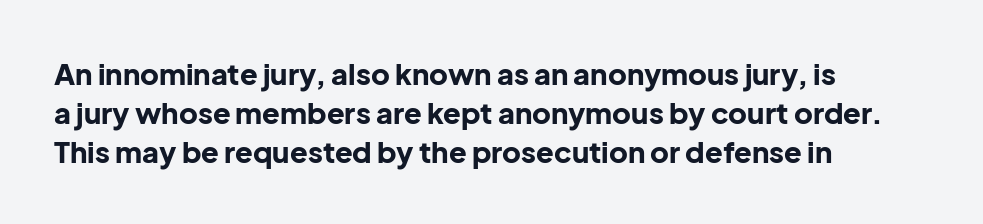
The designer left line spacing at the default. Letters rest on an invisible, unmarked baseline. The compositor pushed each line to the left boundary. The type sits square on the baseline with zero lean. No feet cap the strokes, marking this as sans-serif type.
